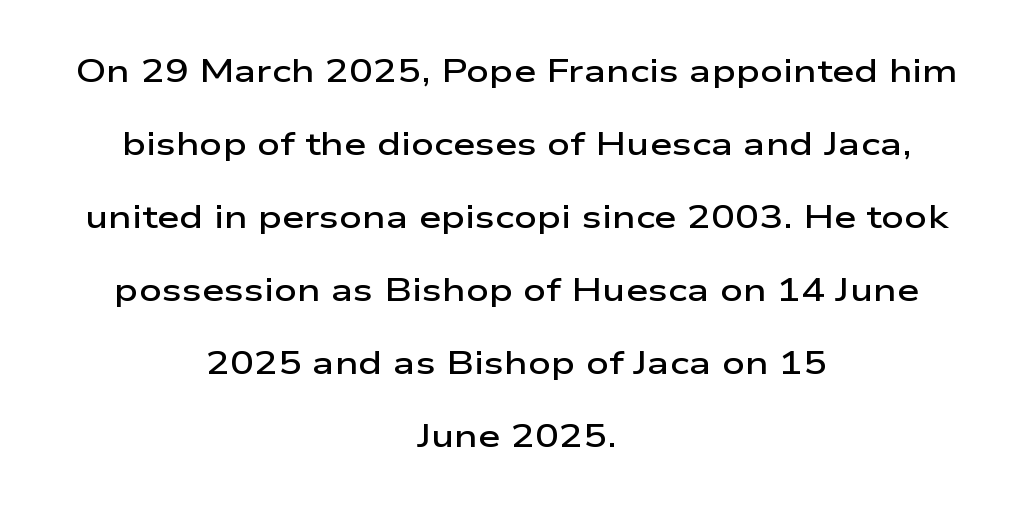
{"serif": "no", "italic": "no", "bold": "semi", "weight": "semibold", "width": "wide", "stroke_contrast": "low", "x_height": "medium", "monospaced": "no", "underline": "no", "align": "center", "line_spacing": "loose", "line_spacing_ratio": 2.28, "letter_spacing": "normal", "letter_spacing_em": 0.0, "glyph_px": 32}
